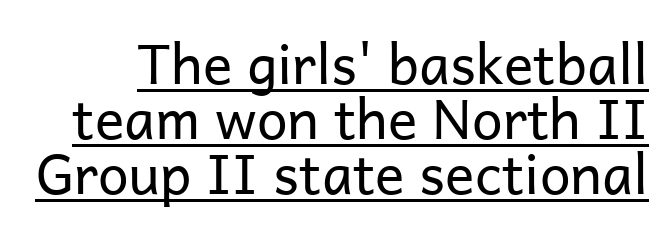
Stroke mass is kept to a normal reading level or below. Do the letters lean? They stand straight. You could not count columns in this text — the font is proportionally spaced. The designer dialed line spacing down below the default. Emphasis is given by a line drawn under the lettering. Letter spacing: default.
